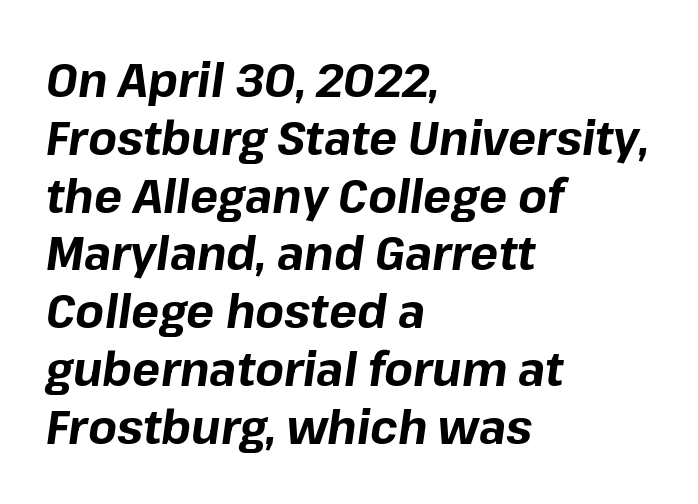
Character widths vary here, with narrow letters taking less room than wide ones. The paragraph shown leans on its left margin. Compared with ordinary roman type, these characters are visibly tilted. Descenders hang freely into open space. No extra tracking has been applied to these lines. These words are printed bold, with thick strokes throughout.
